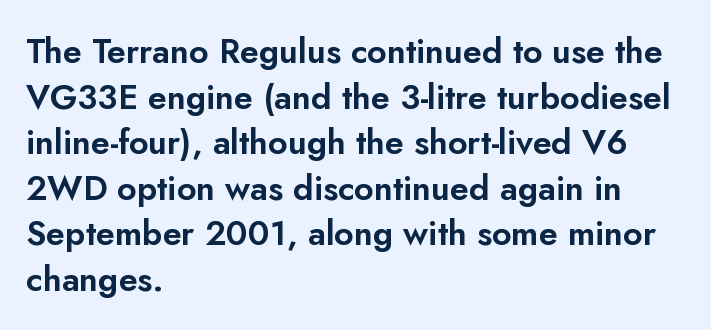
Q: Is the text italic (slanted)? A: No, it is upright.
Q: Is the typeface a serif or a sans-serif typeface? A: Sans-serif.
Q: Is the text underlined? A: No.
Q: How is the paragraph aligned? A: Left-aligned.
Q: Is the spacing between letters normal or unusually wide? A: Normal.
Q: Is the spacing between lines tight, normal or loose? A: Normal.
Q: Width (condensed, normal, or wide)? A: Normal.
Q: Stroke contrast? A: Low.
Q: x-height? A: Small.
Q: Monospaced? A: No.
